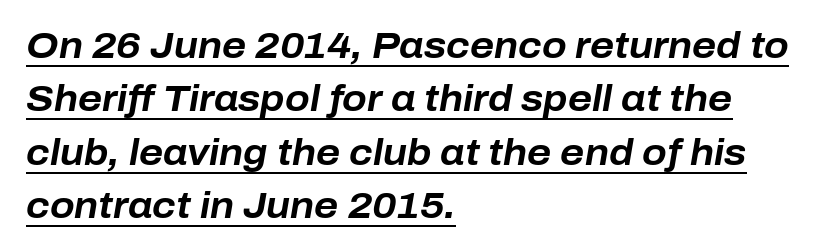
Q: Is the text bold? A: Yes.
Q: Is the text italic (slanted)? A: Yes, it leans right by about 10 degrees.
Q: Is the text underlined? A: Yes.
Q: How is the paragraph aligned? A: Left-aligned.
Q: Is the spacing between letters normal or unusually wide? A: Normal.
Q: Is the spacing between lines tight, normal or loose? A: Normal.
Q: Width (condensed, normal, or wide)? A: Normal.
Q: Stroke contrast? A: Low.
Q: x-height? A: Medium.
Q: Monospaced? A: No.
